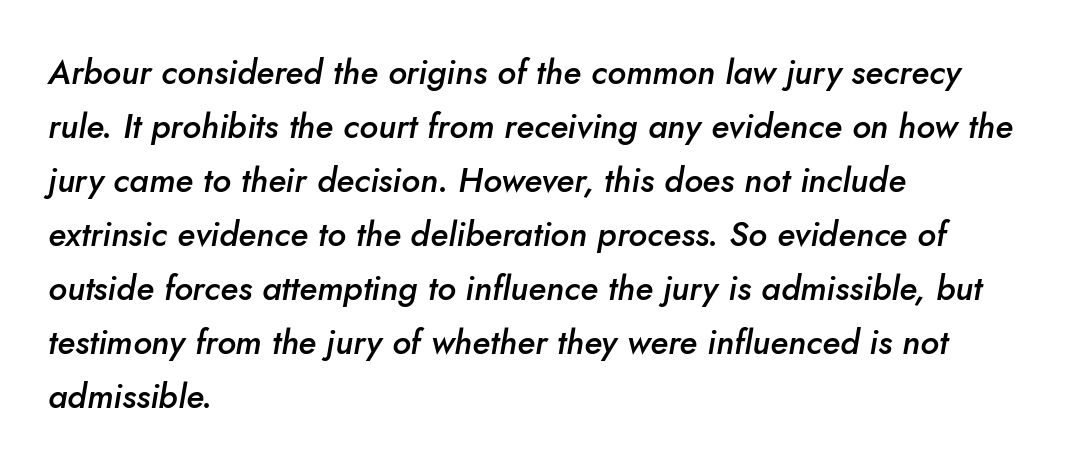
Note the varied advance widths — an 'i' is clearly narrower than an 'm'. A bit beefed up — I'd call it semibold rather than bold. This is oblique type, the kind used for emphasis or titles. Characters follow at the spacing the type designer built in. Short and long lines alike share a common starting point at left.
